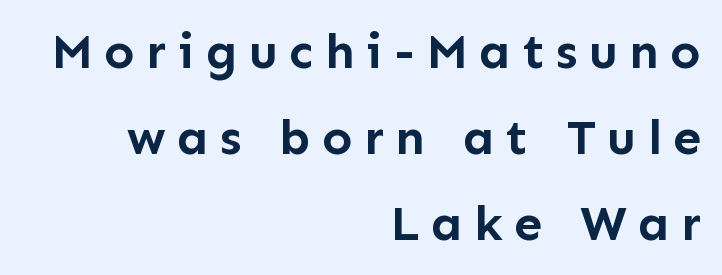
Pretty heavy lettering here — definitely bold. Only glyphs here, with clear space below each row. The face used here is proportionally spaced, like ordinary book or web type. Grotesque or geometric, the face here clearly has no serifs. Glyph-to-glyph distance is far greater than everyday printed text. It's the straight-up-and-down kind of type.
